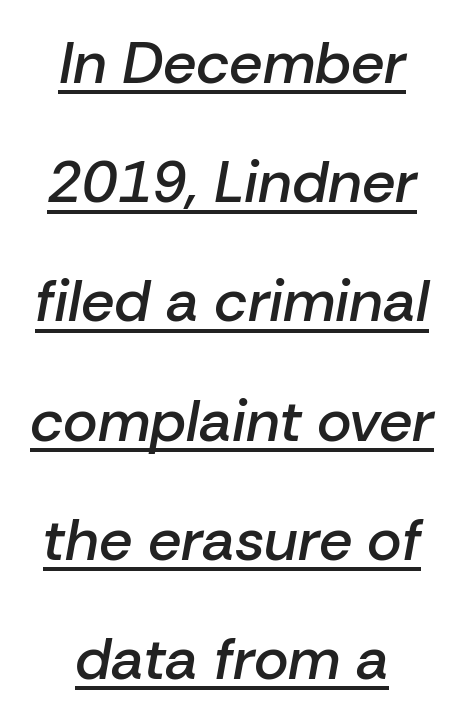
Vertically, the passage feels expansive, rows floating well apart. On the weight axis this lands at semibold, roughly 600. Every word sits above its own underline. Think of a printed novel: that variable character pitch is what you see here.
